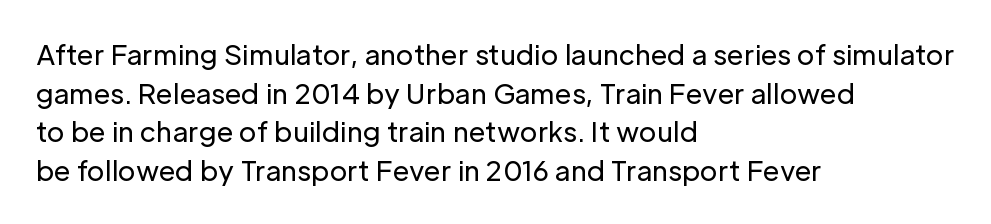
Q: Is the text bold? A: No.
Q: Is the text italic (slanted)? A: No, it is upright.
Q: Is the text underlined? A: No.
Q: How is the paragraph aligned? A: Left-aligned.
Q: Is the spacing between letters normal or unusually wide? A: Normal.
Q: Is the spacing between lines tight, normal or loose? A: Normal.
